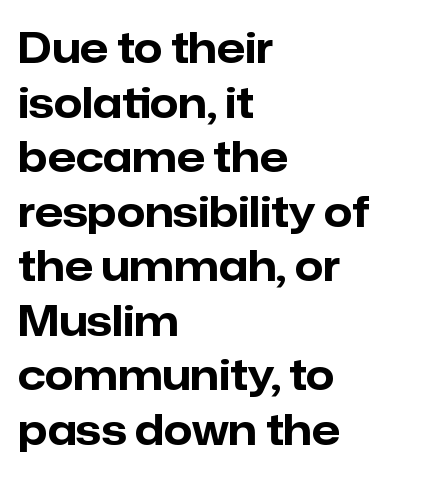
Q: Is the text bold? A: Yes.
Q: Is the text italic (slanted)? A: No, it is upright.
Q: Is the typeface a serif or a sans-serif typeface? A: Sans-serif.
Q: Is the text underlined? A: No.
Q: How is the paragraph aligned? A: Left-aligned.
Q: Is the spacing between letters normal or unusually wide? A: Normal.
Q: Is the spacing between lines tight, normal or loose? A: Normal.
Q: Width (condensed, normal, or wide)? A: Normal.
Q: Stroke contrast? A: Low.
Q: x-height? A: Medium.
Q: Monospaced? A: No.
